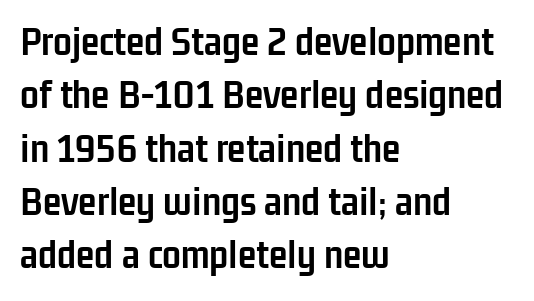
You could call the tracking neutral — neither tight nor loose. Bare-footed words on every line. This block has exactly the height ordinary leading produces. The letters advance in unequal steps, a hallmark of proportional type.
